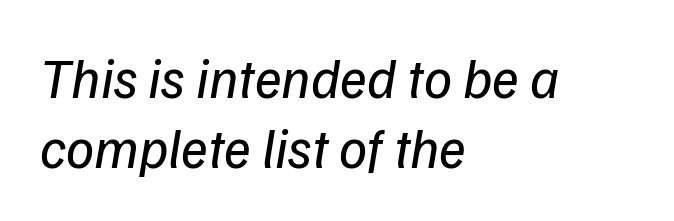
{"serif": "no", "bold": "no", "weight": "regular", "width": "normal", "stroke_contrast": "low", "x_height": "medium", "monospaced": "no", "underline": "no", "align": "left", "line_spacing": "normal", "line_spacing_ratio": 1.25, "letter_spacing": "normal", "letter_spacing_em": 0.0, "glyph_px": 56}
